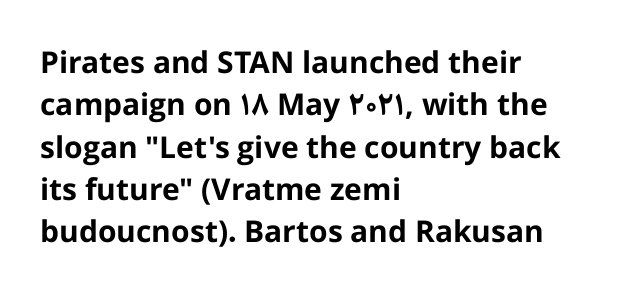
The face used here is a sans, in the tradition of grotesques and geometrics. Style check: upright. In terms of leading, this rendering sits right in the middle. The space directly below the letters is spotless. Looks like regular typesetting: each glyph gets only the width it needs.
